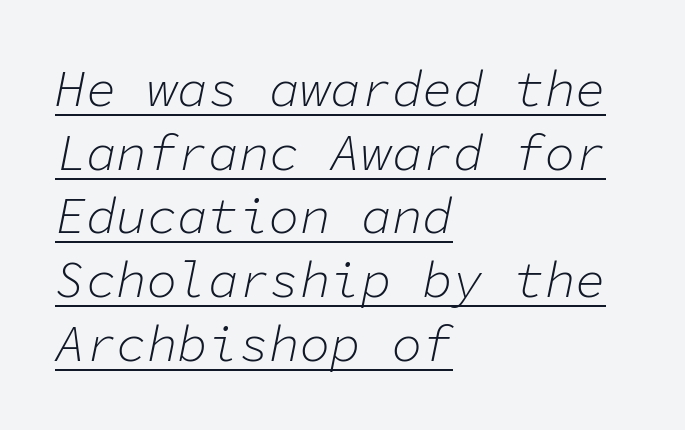
{"italic": "yes", "lean": "right", "slant_degrees": 11, "bold": "no", "weight": "light", "width": "normal", "stroke_contrast": "low", "x_height": "medium", "monospaced": "yes", "underline": "yes", "align": "left", "line_spacing": "normal", "line_spacing_ratio": 1.25, "letter_spacing": "normal", "letter_spacing_em": 0.0, "glyph_px": 51}
